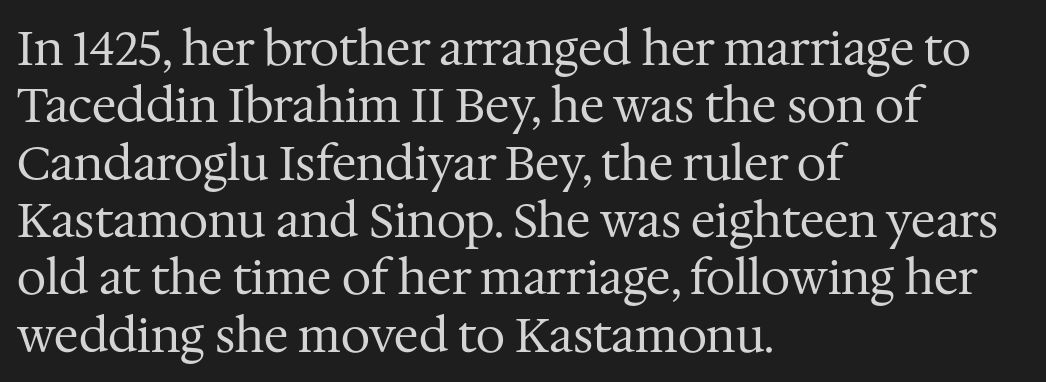
Q: Is the text bold? A: No.
Q: Is the text italic (slanted)? A: No, it is upright.
Q: Is the typeface a serif or a sans-serif typeface? A: Serif.
Q: Is the text underlined? A: No.
Q: How is the paragraph aligned? A: Left-aligned.
Q: Is the spacing between letters normal or unusually wide? A: Normal.
Q: Width (condensed, normal, or wide)? A: Normal.
Q: Stroke contrast? A: Medium.
Q: x-height? A: Medium.
Q: Monospaced? A: No.
